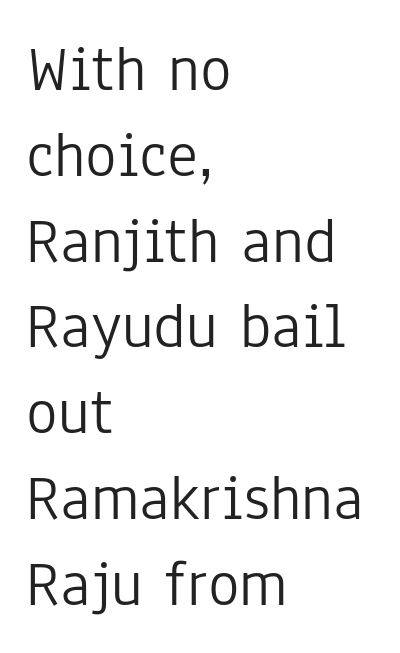
Left-aligned paragraph, ragged on the right. Regular leading. Each letter's strokes conclude bluntly, with no projecting serifs. Think of a printed novel: that variable character pitch is what you see here. Does the lettering tilt? It doesn't — this is upright.
